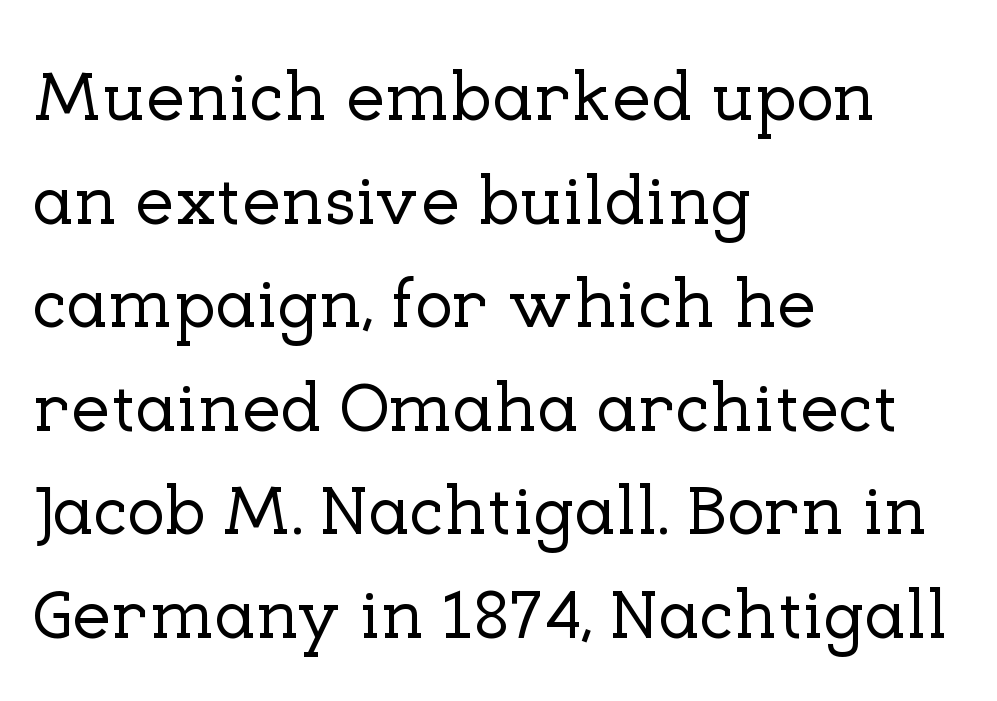
The image shows 70 px serif type, upright; set left-aligned, normal line spacing (1.48x), normal letter spacing, not underlined; low stroke contrast and a medium x-height.
